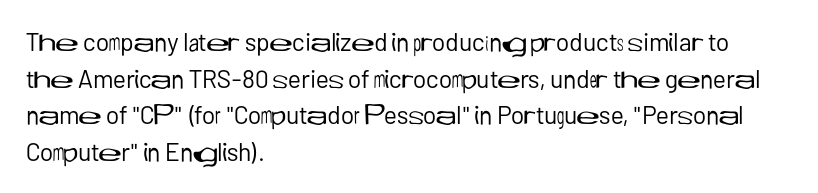
Q: Is the text bold? A: No.
Q: Is the text italic (slanted)? A: No, it is upright.
Q: Is the text underlined? A: No.
Q: How is the paragraph aligned? A: Left-aligned.
Q: Is the spacing between letters normal or unusually wide? A: Normal.
Q: Is the spacing between lines tight, normal or loose? A: Normal.
